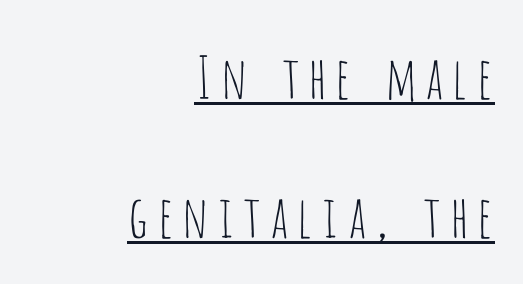
{"serif": "no", "italic": "no", "bold": "no", "weight": "thin", "width": "condensed", "stroke_contrast": "low", "x_height": "large", "monospaced": "no", "underline": "yes", "align": "right", "line_spacing": "loose", "line_spacing_ratio": 2.4, "glyph_px": 58}
